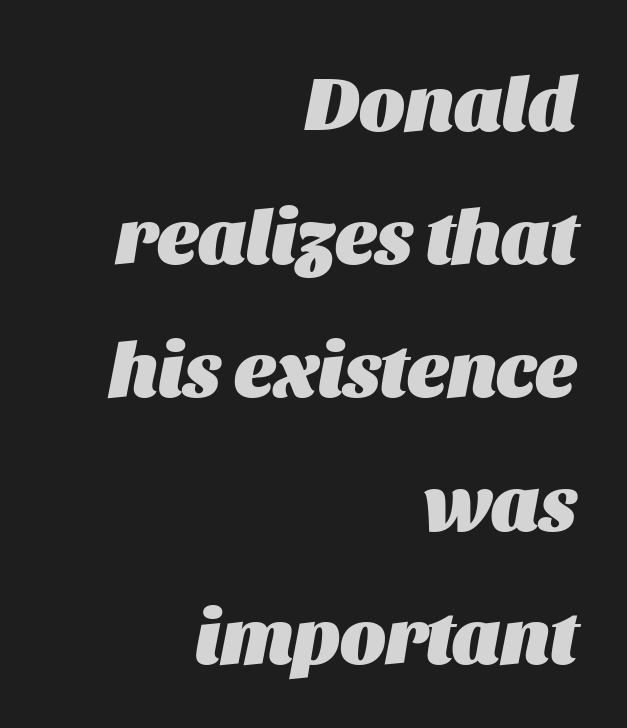
Q: Is the text bold? A: Yes.
Q: Is the text italic (slanted)? A: Yes, it leans right by about 11 degrees.
Q: Is the text underlined? A: No.
Q: How is the paragraph aligned? A: Right-aligned.
Q: Is the spacing between letters normal or unusually wide? A: Normal.
Q: Width (condensed, normal, or wide)? A: Normal.
Q: Stroke contrast? A: Medium.
Q: x-height? A: Large.
Q: Monospaced? A: No.
